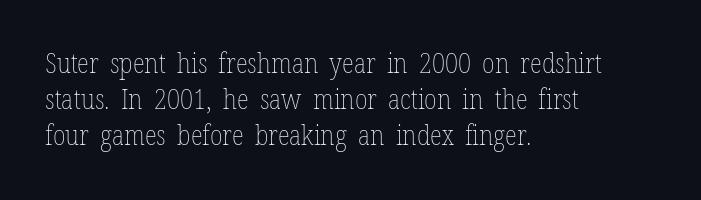
The image shows 28 px thin, condensed type, upright; set left-aligned, normal line spacing (1.29x), normal letter spacing, not underlined; low stroke contrast and a medium x-height.
